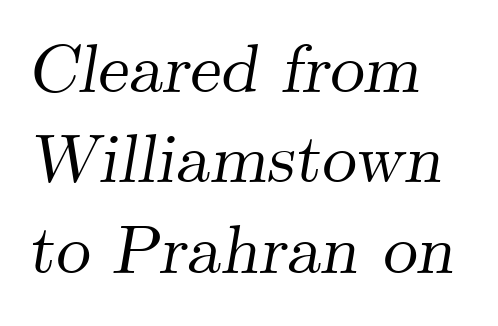
The image shows 69 px serif type, italic (leaning right); set left-aligned, normal line spacing (1.31x), normal letter spacing, not underlined; medium stroke contrast and a small x-height.
